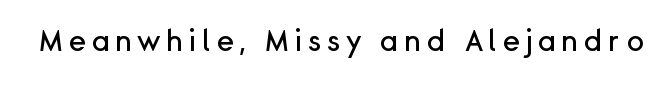
The image shows 29 px sans-serif type, upright; set not underlined; low stroke contrast and a medium x-height.
